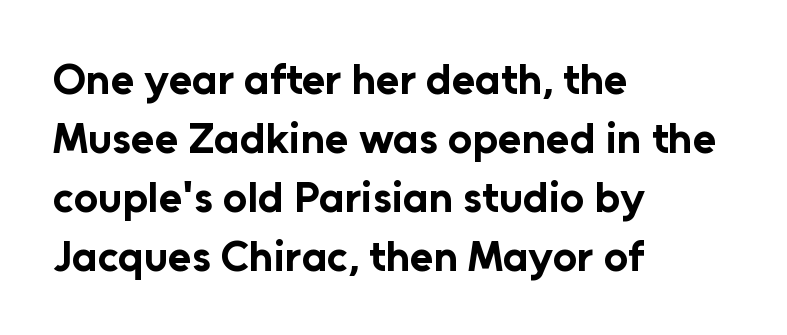
Q: Is the text bold? A: Yes.
Q: Is the text italic (slanted)? A: No, it is upright.
Q: Is the typeface a serif or a sans-serif typeface? A: Sans-serif.
Q: Is the text underlined? A: No.
Q: How is the paragraph aligned? A: Left-aligned.
Q: Is the spacing between letters normal or unusually wide? A: Normal.
Q: Is the spacing between lines tight, normal or loose? A: Normal.
Q: Width (condensed, normal, or wide)? A: Normal.
Q: Stroke contrast? A: Low.
Q: x-height? A: Medium.
Q: Monospaced? A: No.
